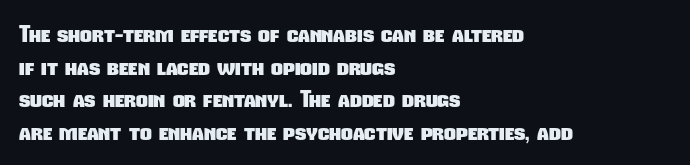
{"bold": "yes", "underline": "no", "align": "left", "line_spacing": "normal", "line_spacing_ratio": 1.42, "letter_spacing": "normal", "letter_spacing_em": 0.0, "glyph_px": 23}
